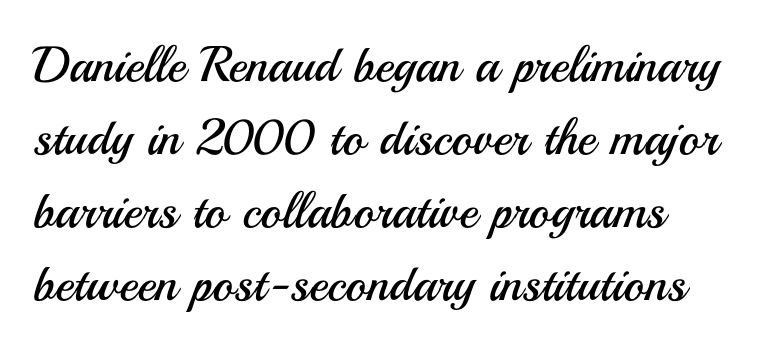
{"serif": "no", "bold": "no", "weight": "regular", "width": "normal", "stroke_contrast": "medium", "x_height": "small", "monospaced": "no", "underline": "no", "align": "left", "line_spacing": "normal", "line_spacing_ratio": 1.46, "letter_spacing": "normal", "letter_spacing_em": 0.0, "glyph_px": 50}
